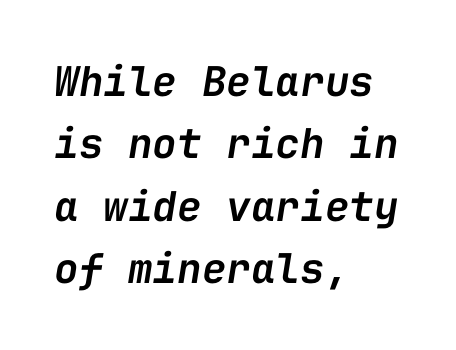
The image shows 41 px semibold type, italic (leaning right), monospaced; set left-aligned, normal line spacing (1.52x), normal letter spacing, not underlined; low stroke contrast and a medium x-height.
